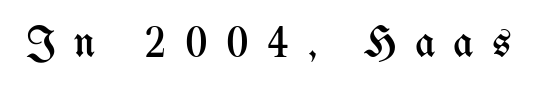
A light-to-regular cut is what we see here. A typesetter would call this proportional, since set widths differ per character. Words float on clear page, feet unadorned. Someone cranked the tracking dial way up on this one.
